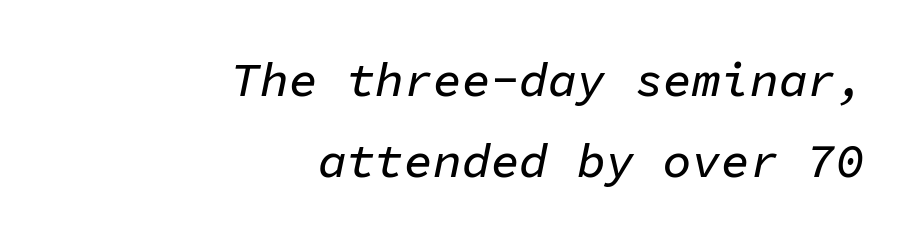
Q: Is the text italic (slanted)? A: Yes, it leans right by about 11 degrees.
Q: Is the text underlined? A: No.
Q: How is the paragraph aligned? A: Right-aligned.
Q: Is the spacing between letters normal or unusually wide? A: Normal.
Q: Is the spacing between lines tight, normal or loose? A: Normal.
Q: Width (condensed, normal, or wide)? A: Normal.
Q: Stroke contrast? A: Low.
Q: x-height? A: Medium.
Q: Monospaced? A: Yes.
